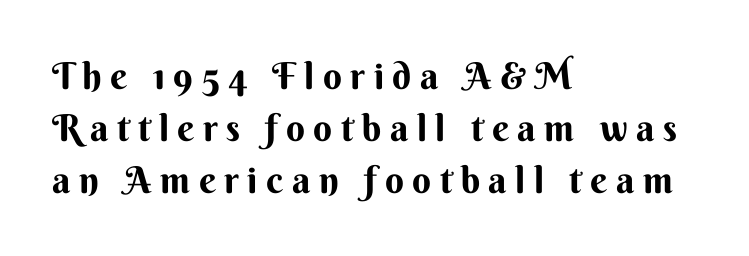
The space beneath each line is pristine and unruled. The face used here is a sans, in the tradition of grotesques and geometrics. The lines are quadded left. Do the characters align in a grid? No, the font is proportional. A normal amount of white space separates one row of letters from the next.
